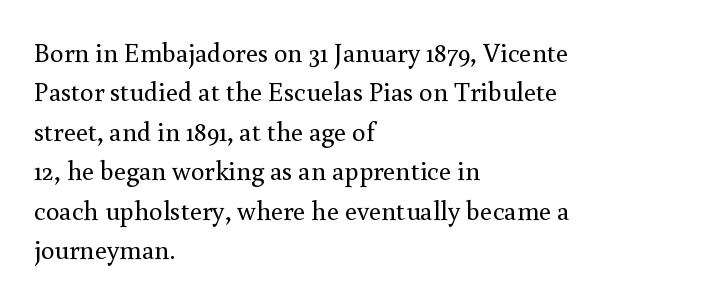
{"italic": "no", "bold": "no", "underline": "no", "align": "left", "line_spacing": "normal", "line_spacing_ratio": 1.46, "letter_spacing": "normal", "letter_spacing_em": 0.0, "glyph_px": 27}
